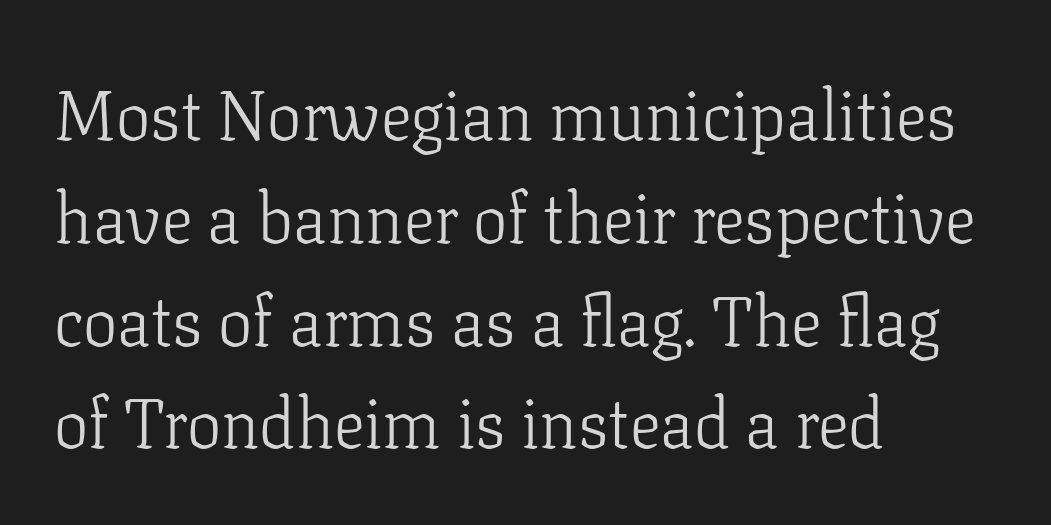
The font's upright variant was chosen for this text. Words appear dense and cohesive because spacing is normal. Note the varied advance widths — an 'i' is clearly narrower than an 'm'. Rule under the text: the space is simply empty.
